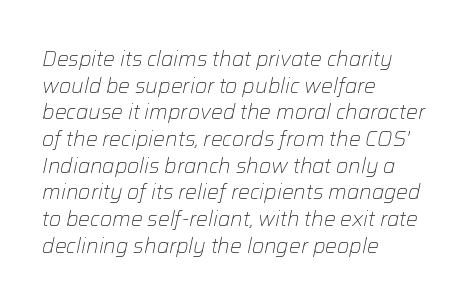
{"italic": "yes", "lean": "right", "slant_degrees": 12, "bold": "no", "underline": "no", "align": "left", "line_spacing": "normal", "line_spacing_ratio": 1.27, "letter_spacing": "normal", "letter_spacing_em": 0.0, "glyph_px": 21}
